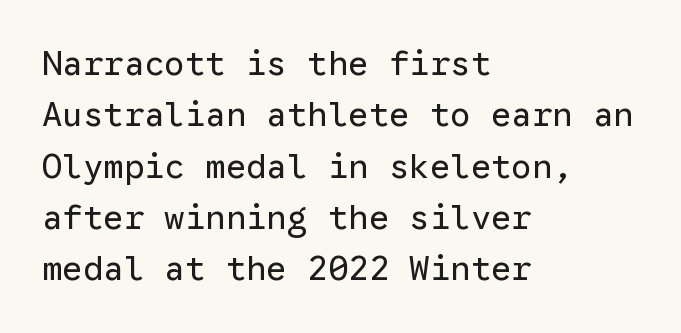
{"serif": "no", "italic": "no", "bold": "no", "weight": "regular", "width": "normal", "stroke_contrast": "low", "x_height": "medium", "monospaced": "yes", "underline": "no", "align": "left", "line_spacing": "normal", "line_spacing_ratio": 1.51, "letter_spacing": "normal", "letter_spacing_em": 0.0, "glyph_px": 34}
